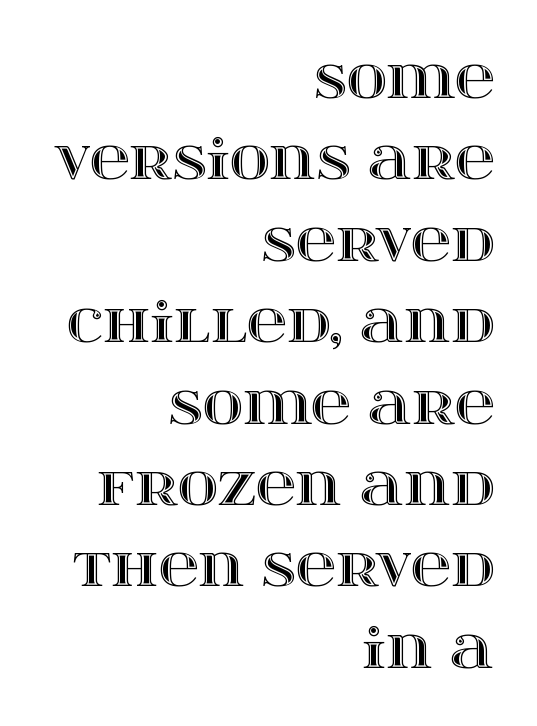
Each line ends at the same right margin while the left side varies. Does extra space separate the letters? No, they use regular spacing. Style check: upright. Note the varied advance widths — an 'i' is clearly narrower than an 'm'.
